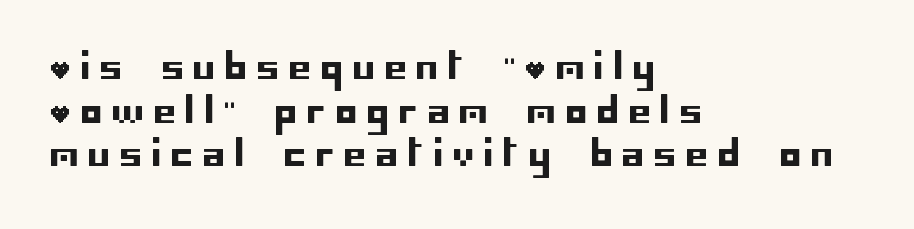
{"serif": "no", "italic": "no", "width": "normal", "stroke_contrast": "low", "x_height": "large", "underline": "no", "align": "left", "line_spacing": "normal", "line_spacing_ratio": 1.25, "letter_spacing": "wide", "letter_spacing_em": 0.29, "glyph_px": 35}
